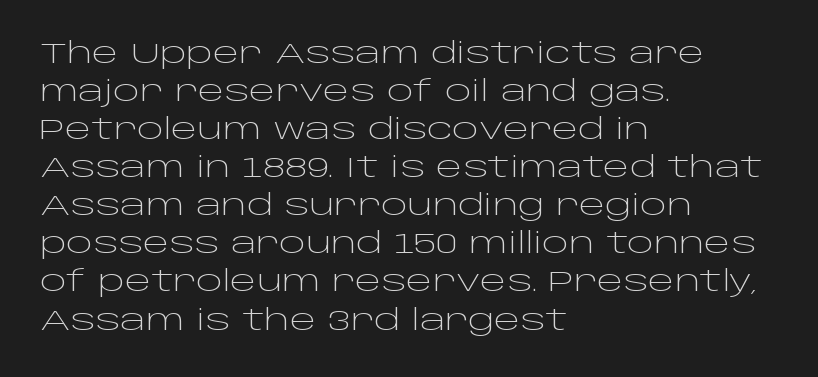
{"serif": "no", "italic": "no", "bold": "no", "weight": "light", "width": "wide", "stroke_contrast": "low", "x_height": "large", "monospaced": "no", "underline": "no", "align": "left", "line_spacing": "normal", "line_spacing_ratio": 1.36, "letter_spacing": "normal", "letter_spacing_em": 0.0, "glyph_px": 28}
